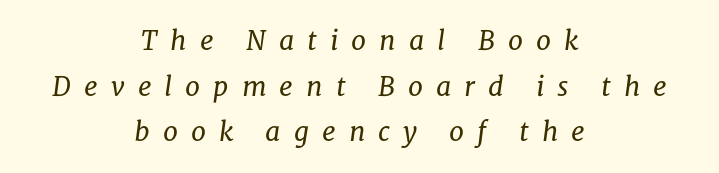
Q: Is the text bold? A: No.
Q: Is the text italic (slanted)? A: Yes, it leans right by about 8 degrees.
Q: Is the text underlined? A: No.
Q: How is the paragraph aligned? A: Centered.
Q: Is the spacing between letters normal or unusually wide? A: Unusually wide.
Q: Is the spacing between lines tight, normal or loose? A: Normal.
